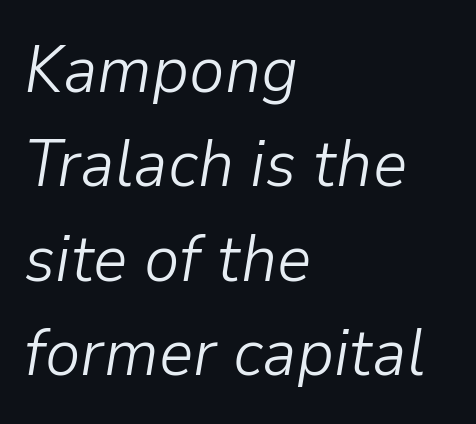
Q: Is the text bold? A: No.
Q: Is the text italic (slanted)? A: Yes, it leans right by about 9 degrees.
Q: Is the text underlined? A: No.
Q: How is the paragraph aligned? A: Left-aligned.
Q: Is the spacing between letters normal or unusually wide? A: Normal.
Q: Is the spacing between lines tight, normal or loose? A: Normal.
Q: Width (condensed, normal, or wide)? A: Normal.
Q: Stroke contrast? A: Low.
Q: x-height? A: Medium.
Q: Monospaced? A: No.
